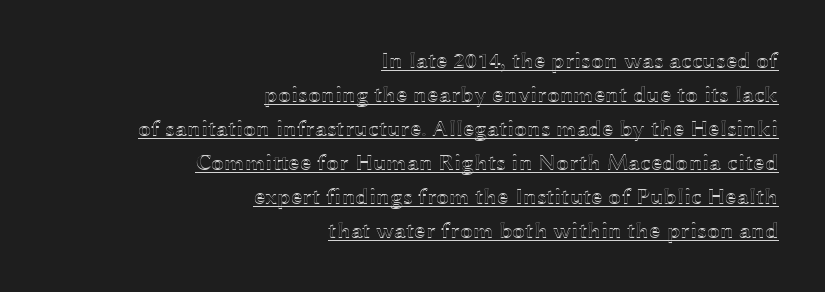
The image shows 23 px text type, upright; set right-aligned, normal line spacing (1.48x), normal letter spacing, underlined.
